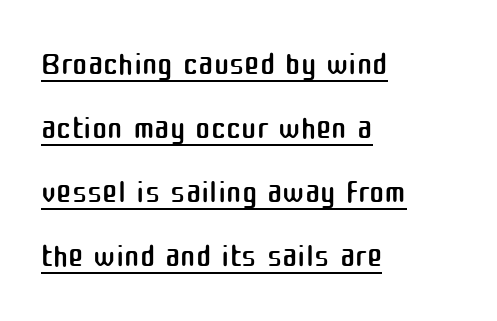
Does the type have serifs? No, each stem ends abruptly. Honestly, the letter spacing is just normal — you wouldn't notice it. The block of text has a typical density, with ordinary space between rows. Do the characters align in a grid? No, the font is proportional.
